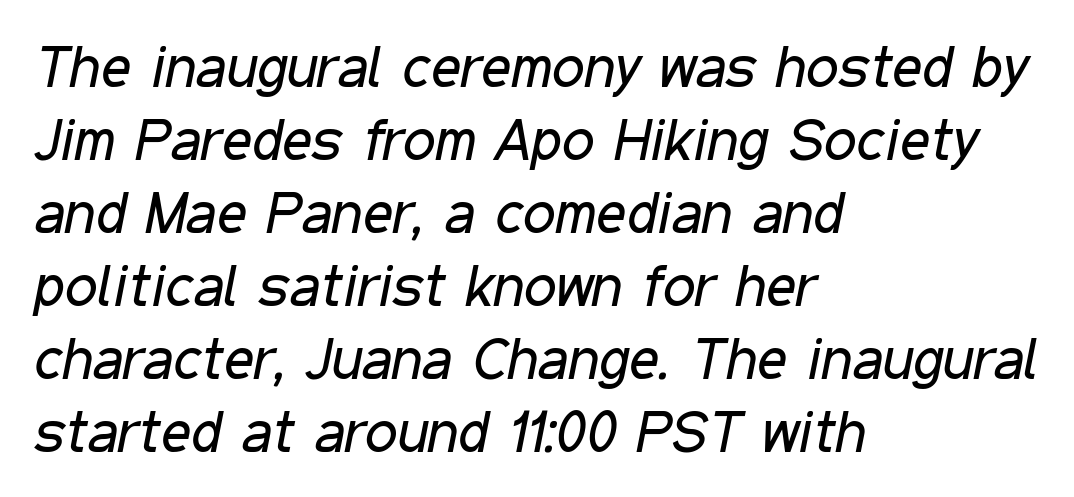
Q: Is the text bold? A: No.
Q: Is the text italic (slanted)? A: Yes, it leans right by about 11 degrees.
Q: Is the text underlined? A: No.
Q: How is the paragraph aligned? A: Left-aligned.
Q: Is the spacing between letters normal or unusually wide? A: Normal.
Q: Is the spacing between lines tight, normal or loose? A: Normal.
Q: Width (condensed, normal, or wide)? A: Condensed.
Q: Stroke contrast? A: Low.
Q: x-height? A: Medium.
Q: Monospaced? A: No.
